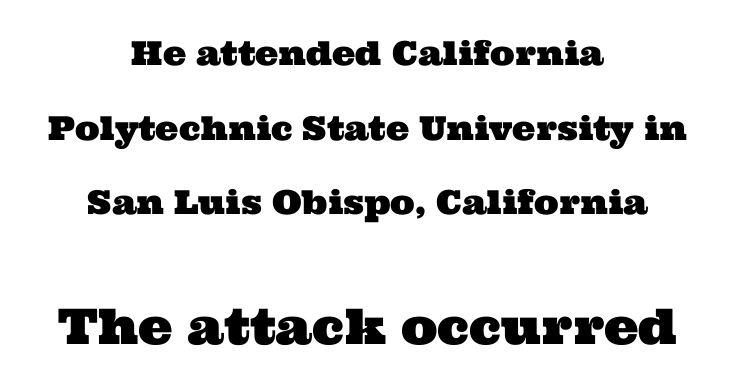
Q: Is the typeface a serif or a sans-serif typeface? A: Serif.
Q: Is the text underlined? A: No.
Q: How is the paragraph aligned? A: Centered.
Q: Is the spacing between letters normal or unusually wide? A: Normal.
Q: Is the spacing between lines tight, normal or loose? A: Loose.
Q: Which block of text is set in a larger size, the first (top) or the second (bottom)? A: The second (bottom) one.
Q: Width (condensed, normal, or wide)? A: Wide.
Q: Stroke contrast? A: Medium.
Q: x-height? A: Medium.
Q: Monospaced? A: No.
